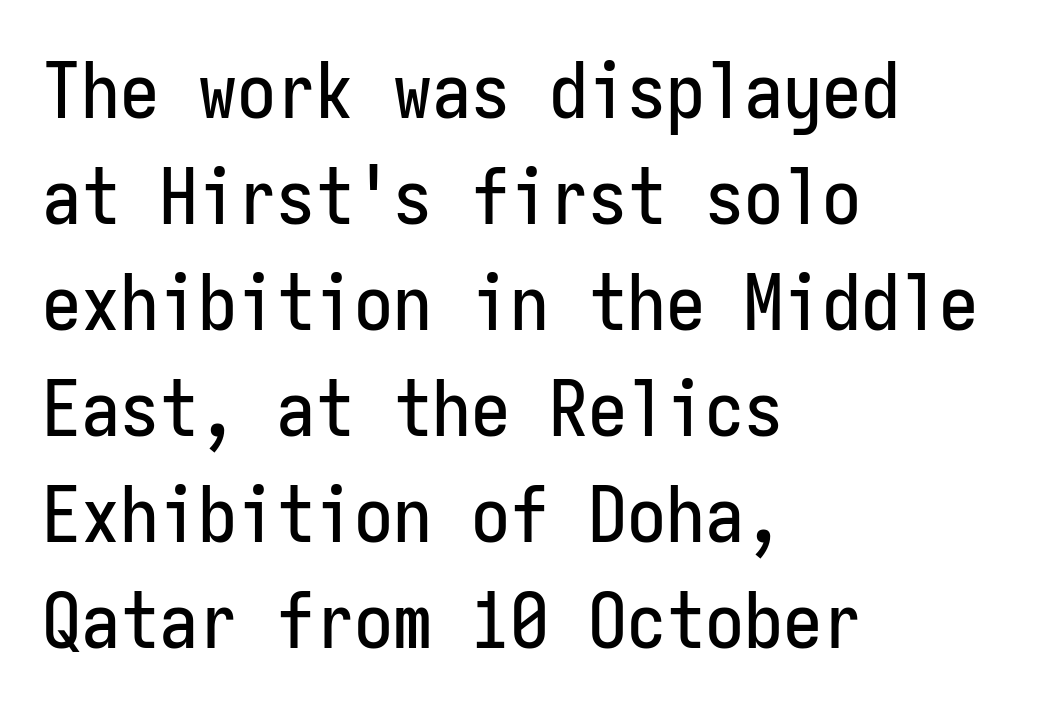
{"serif": "no", "italic": "no", "width": "condensed", "stroke_contrast": "low", "x_height": "medium", "monospaced": "yes", "underline": "no", "align": "left", "line_spacing": "normal", "line_spacing_ratio": 1.36, "letter_spacing": "normal", "letter_spacing_em": 0.0, "glyph_px": 78}
